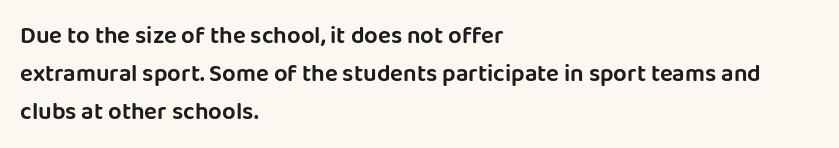
A normal amount of white space separates one row of letters from the next. In terms of letterspacing, this is plain default setting. Quick note: not italic, upright. Only glyphs here, with clear space below each row. Horizontally, the lines are justified to the leading edge only.
